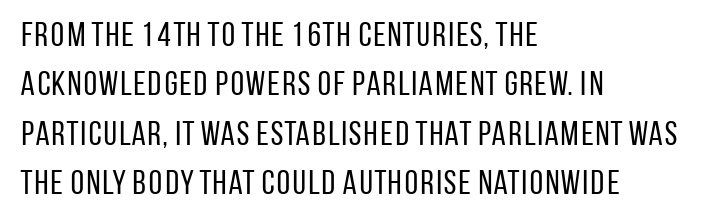
Q: Is the text bold? A: No.
Q: Is the text italic (slanted)? A: No, it is upright.
Q: Is the typeface a serif or a sans-serif typeface? A: Sans-serif.
Q: Is the text underlined? A: No.
Q: How is the paragraph aligned? A: Left-aligned.
Q: Is the spacing between letters normal or unusually wide? A: Normal.
Q: Is the spacing between lines tight, normal or loose? A: Normal.
Q: Width (condensed, normal, or wide)? A: Condensed.
Q: Stroke contrast? A: Low.
Q: x-height? A: Large.
Q: Monospaced? A: No.
